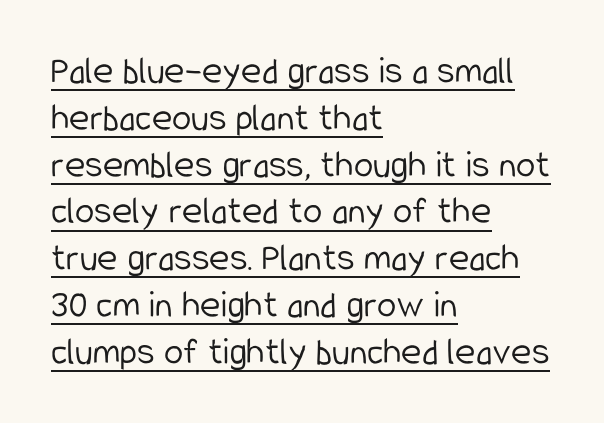
Q: Is the text bold? A: No.
Q: Is the text italic (slanted)? A: No, it is upright.
Q: Is the typeface a serif or a sans-serif typeface? A: Sans-serif.
Q: Is the text underlined? A: Yes.
Q: How is the paragraph aligned? A: Left-aligned.
Q: Is the spacing between letters normal or unusually wide? A: Normal.
Q: Width (condensed, normal, or wide)? A: Condensed.
Q: Stroke contrast? A: Low.
Q: x-height? A: Medium.
Q: Monospaced? A: No.
